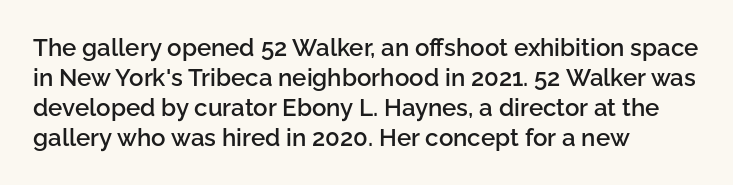
The image shows 24 px text type, upright; set left-aligned, normal line spacing (1.25x), normal letter spacing, not underlined.
